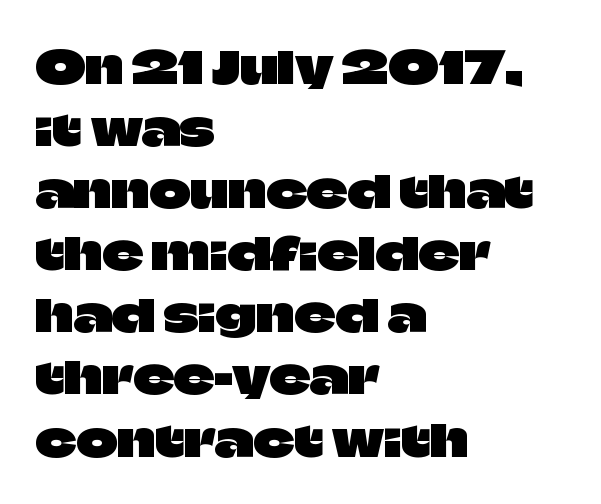
Varying glyph widths throughout — classic text-font behaviour. This rendering features lettering with no underline. Observe the ordinary spacing: letters are neighbours, not strangers. The face used here is a sans, in the tradition of grotesques and geometrics.
